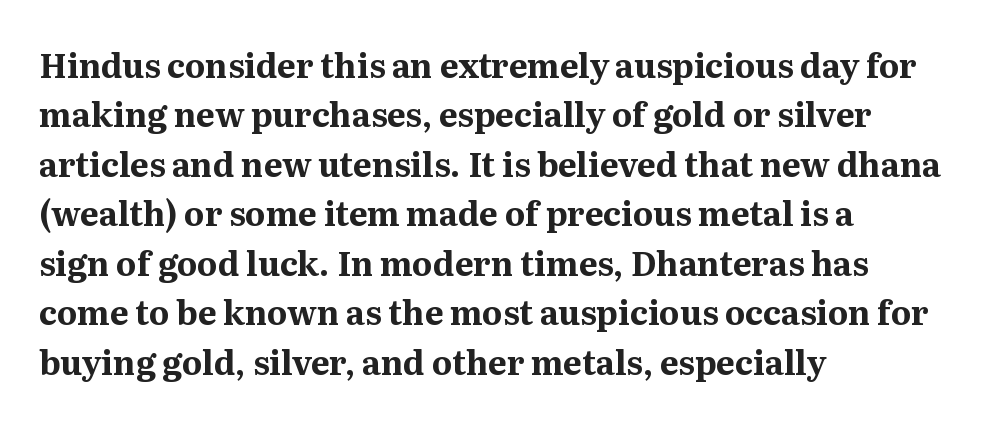
Underlining? Definitely not there. How would I describe the line gaps? Plain and ordinary. Compared with an ordinary text face, these strokes are far heavier — a full bold. The lines are quadded left. I'd call this a serif setting — the letters wear small feet.
